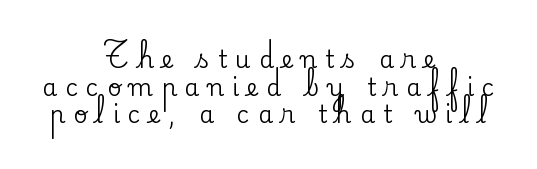
Students, observe: this is what under-led, compact text looks like. Look at the tracking — it's clearly loosened, letters drifting apart. A centered setting, common on invitations and titles, is used for this passage. The words here are not underlined.
